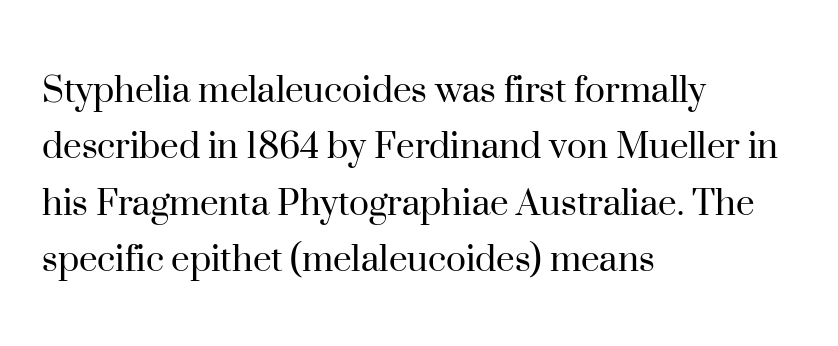
Q: Is the text bold? A: No.
Q: Is the text italic (slanted)? A: No, it is upright.
Q: Is the typeface a serif or a sans-serif typeface? A: Serif.
Q: Is the text underlined? A: No.
Q: How is the paragraph aligned? A: Left-aligned.
Q: Is the spacing between letters normal or unusually wide? A: Normal.
Q: Is the spacing between lines tight, normal or loose? A: Normal.
Q: Width (condensed, normal, or wide)? A: Normal.
Q: Stroke contrast? A: High.
Q: x-height? A: Small.
Q: Monospaced? A: No.
